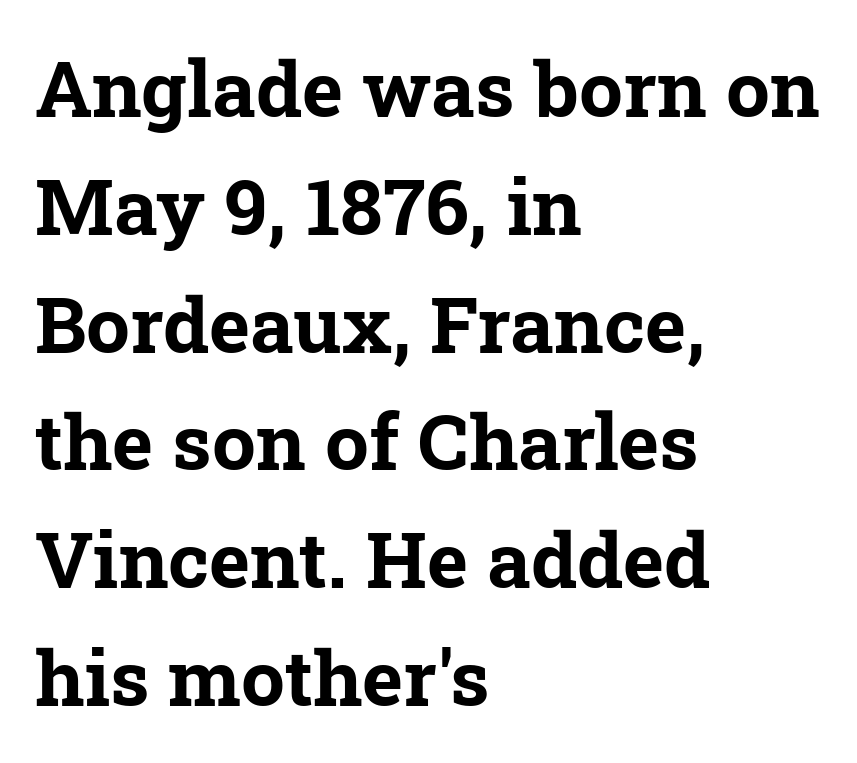
Short and long lines alike share a common starting point at left. Look at the stroke-to-counter ratio: heavy, a bold. The tracking reads as untouched default to a designer's eye. Is this a sans? No — the strokes have serifs. The letters advance in unequal steps, a hallmark of proportional type. The passage shown is not underscored anywhere.
